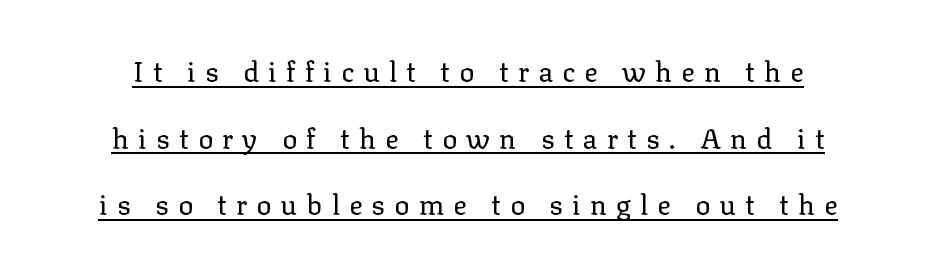
The image shows 28 px regular-weight serif type, upright; set centered, loose line spacing (2.38x), unusually wide letter spacing (+0.33 em), underlined; low stroke contrast and a medium x-height.
